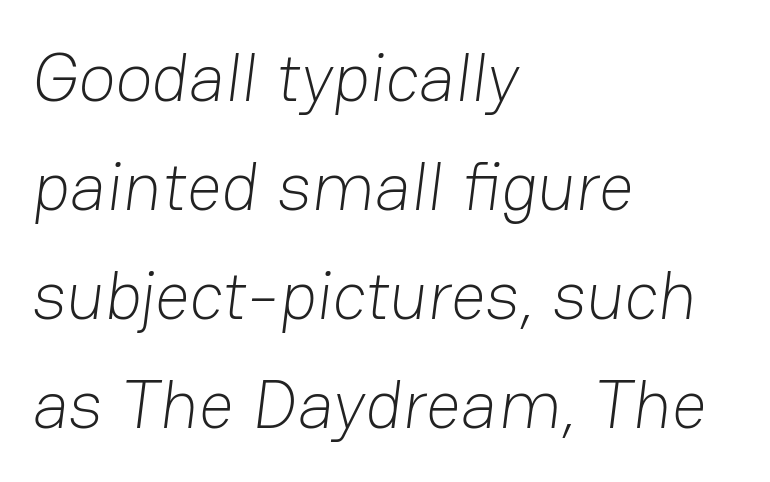
Q: Is the text bold? A: No.
Q: Is the typeface a serif or a sans-serif typeface? A: Sans-serif.
Q: Is the text underlined? A: No.
Q: How is the paragraph aligned? A: Left-aligned.
Q: Is the spacing between letters normal or unusually wide? A: Normal.
Q: Is the spacing between lines tight, normal or loose? A: Normal.
Q: Width (condensed, normal, or wide)? A: Normal.
Q: Stroke contrast? A: Low.
Q: x-height? A: Medium.
Q: Monospaced? A: No.
